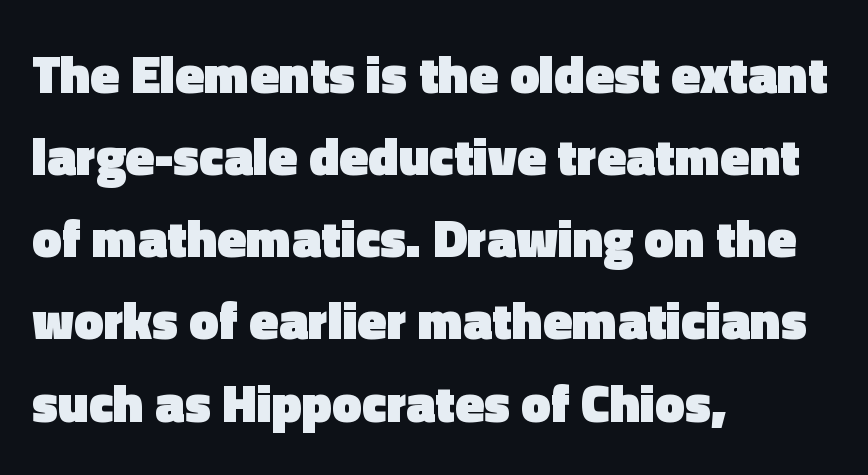
The image shows 53 px heavy sans-serif type, upright; set left-aligned, normal line spacing (1.55x), normal letter spacing, not underlined; a medium x-height.
